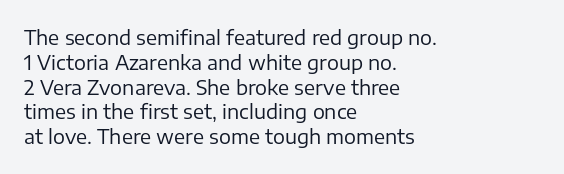
The image shows 20 px text type, upright; set left-aligned, line spacing 1.24x, normal letter spacing, not underlined.
